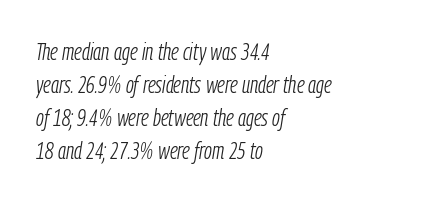
Q: Is the text bold? A: No.
Q: Is the text italic (slanted)? A: Yes, it leans right by about 9 degrees.
Q: Is the text underlined? A: No.
Q: How is the paragraph aligned? A: Left-aligned.
Q: Is the spacing between letters normal or unusually wide? A: Normal.
Q: Is the spacing between lines tight, normal or loose? A: Normal.
